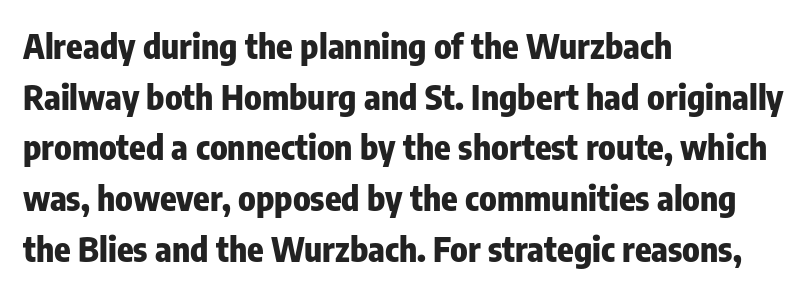
The image shows 34 px heavy, condensed sans-serif type, upright; set left-aligned, normal line spacing (1.49x), normal letter spacing, not underlined; low stroke contrast and a medium x-height.
